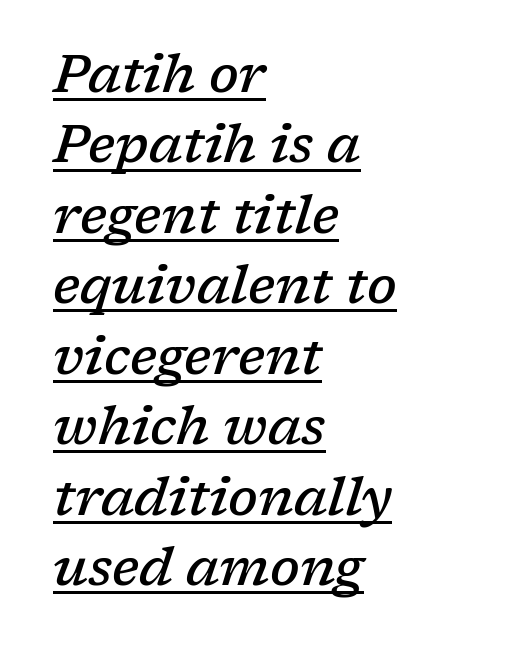
Its strokes are somewhat broadened, the hallmark of semibold type. Looks like regular typesetting: each glyph gets only the width it needs. Between one letter and the next there's only the usual sliver of space. Check where the strokes stop: tiny serifs finish them off. This rendering features underlined lettering.
